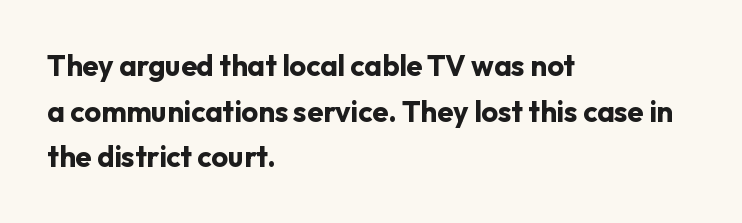
The image shows 29 px bold sans-serif type, upright; set left-aligned, normal line spacing (1.57x), normal letter spacing, not underlined; low stroke contrast and a medium x-height.
